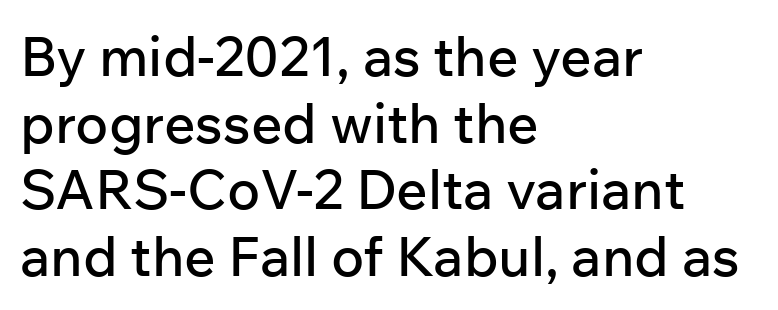
{"serif": "no", "italic": "no", "width": "normal", "stroke_contrast": "low", "x_height": "medium", "monospaced": "no", "underline": "no", "align": "left", "line_spacing_ratio": 1.21, "letter_spacing": "normal", "letter_spacing_em": 0.0, "glyph_px": 55}
